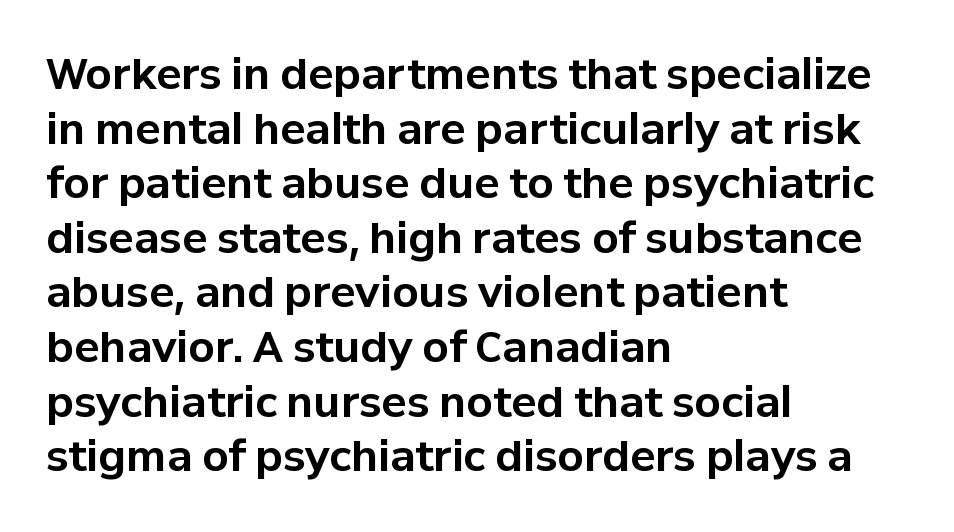
Looks like regular typesetting: each glyph gets only the width it needs. You could call the tracking neutral — neither tight nor loose. Chunky letters — that's bold for sure. The paragraph shown leans on its left margin. Whoever set this chose a conventional vertical rhythm. Regarding serifs, this sample does without them.
